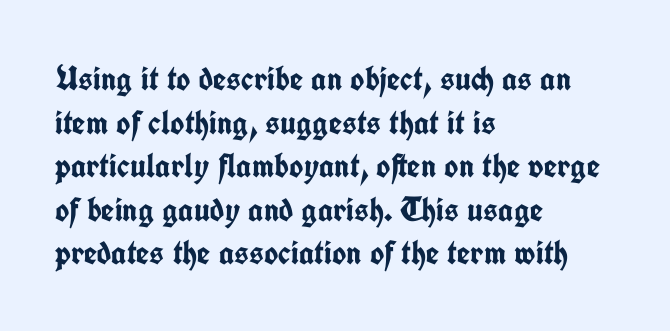
Q: Is the text bold? A: Yes.
Q: Is the text italic (slanted)? A: No, it is upright.
Q: Is the typeface a serif or a sans-serif typeface? A: Sans-serif.
Q: Is the text underlined? A: No.
Q: How is the paragraph aligned? A: Left-aligned.
Q: Is the spacing between letters normal or unusually wide? A: Normal.
Q: Is the spacing between lines tight, normal or loose? A: Normal.
Q: Width (condensed, normal, or wide)? A: Condensed.
Q: Stroke contrast? A: Low.
Q: x-height? A: Medium.
Q: Monospaced? A: No.
